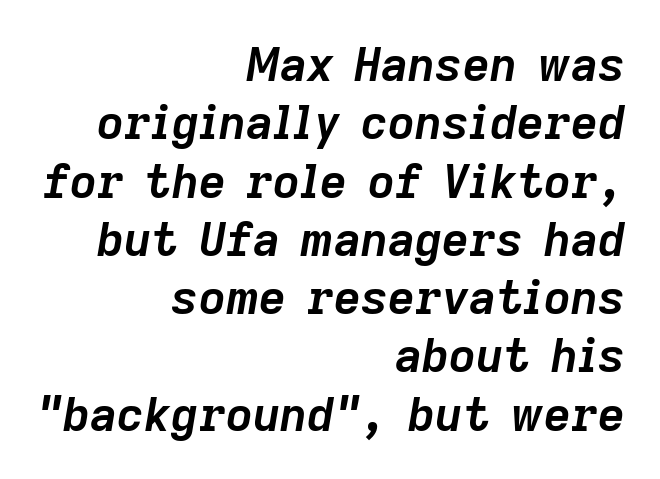
Q: Is the text bold? A: Yes.
Q: Is the text italic (slanted)? A: Yes, it leans right by about 9 degrees.
Q: Is the text underlined? A: No.
Q: How is the paragraph aligned? A: Right-aligned.
Q: Is the spacing between letters normal or unusually wide? A: Normal.
Q: Width (condensed, normal, or wide)? A: Normal.
Q: Stroke contrast? A: Low.
Q: x-height? A: Medium.
Q: Monospaced? A: No.
